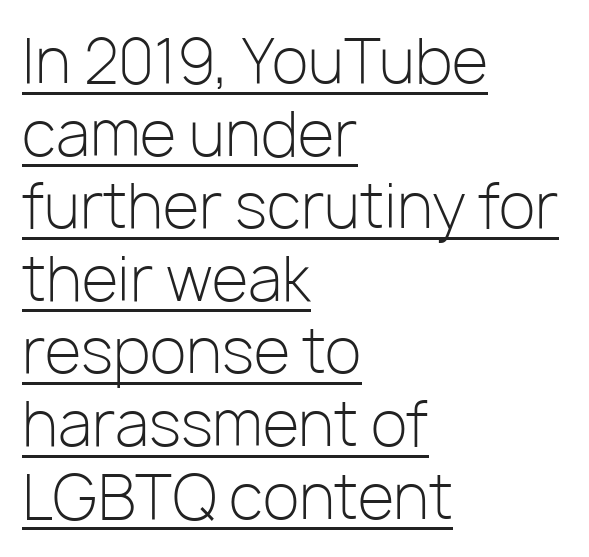
Honestly, the letter spacing is just normal — you wouldn't notice it. Varying glyph widths throughout — classic text-font behaviour. Is the block centered? No — it sits flush against the left margin. The rendered words wear a rule along their underside.
